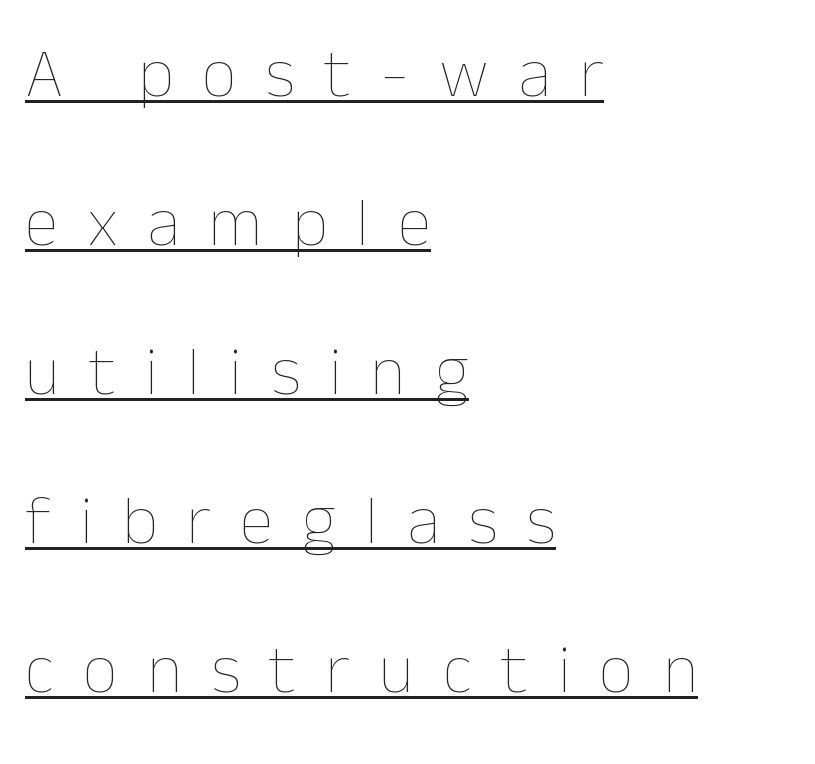
Regarding leading, the lines here are spaced well apart. Is there any slant? The stems are plumb. Somebody hit Ctrl+U on this one — the words are underlined. There is plenty of visible air inserted between adjacent glyphs. Is the stroke heavy? The answer is a plain regular-or-lighter.
